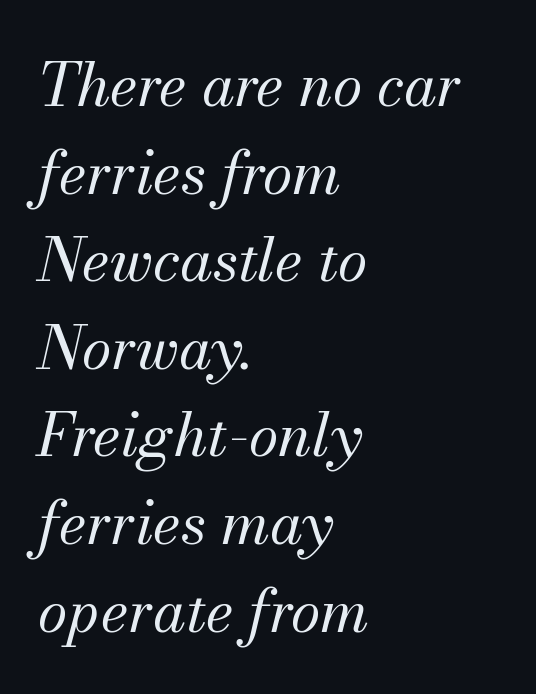
No word sits above an underline. The line texture is even and compact thanks to regular tracking. The face used here has a pronounced slope to its letters. Are there feet on the stems? There are — it's a serif. Vertical spacing — default.
